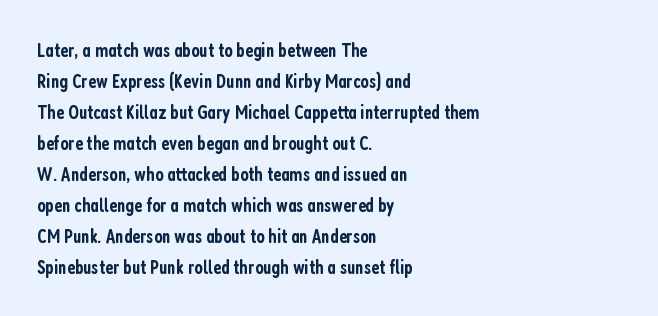
The image shows 20 px text type, upright; set left-aligned, normal line spacing (1.55x), normal letter spacing, not underlined.
